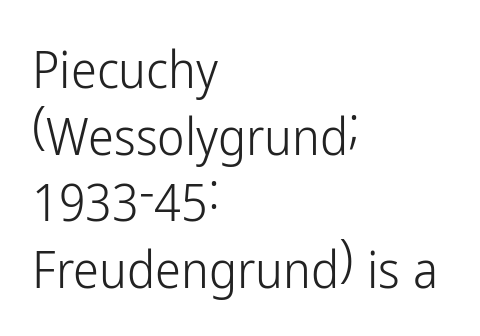
Short note: letters normally spaced. This sample uses an upright cut, with every glyph sitting square on the baseline. Regular leading. The space beneath each line is pristine and unruled. Notice how the passage keeps a crisp vertical edge on the left only. These lines are rendered in a variable-pitch font.
